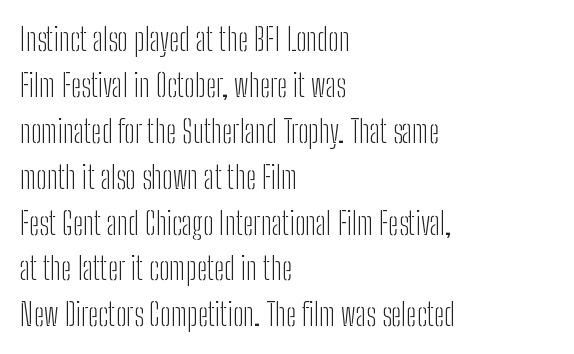
How are the letters spaced? Ordinarily, with no added tracking. The rendering shows plain stroke endings on the letterforms — a sans-serif design. The lettering holds an erect, upright posture throughout. A typesetter would call this proportional, since set widths differ per character. The space beneath each line is pristine and unruled. Honestly, the row spacing looks completely unremarkable.
